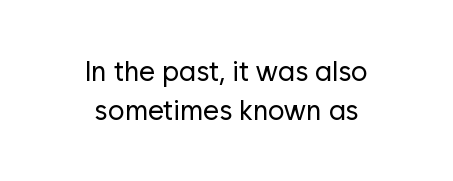
Q: Is the text bold? A: No.
Q: Is the text italic (slanted)? A: No, it is upright.
Q: Is the typeface a serif or a sans-serif typeface? A: Sans-serif.
Q: Is the text underlined? A: No.
Q: How is the paragraph aligned? A: Centered.
Q: Is the spacing between letters normal or unusually wide? A: Normal.
Q: Is the spacing between lines tight, normal or loose? A: Normal.
Q: Width (condensed, normal, or wide)? A: Normal.
Q: Stroke contrast? A: Low.
Q: x-height? A: Medium.
Q: Monospaced? A: No.
